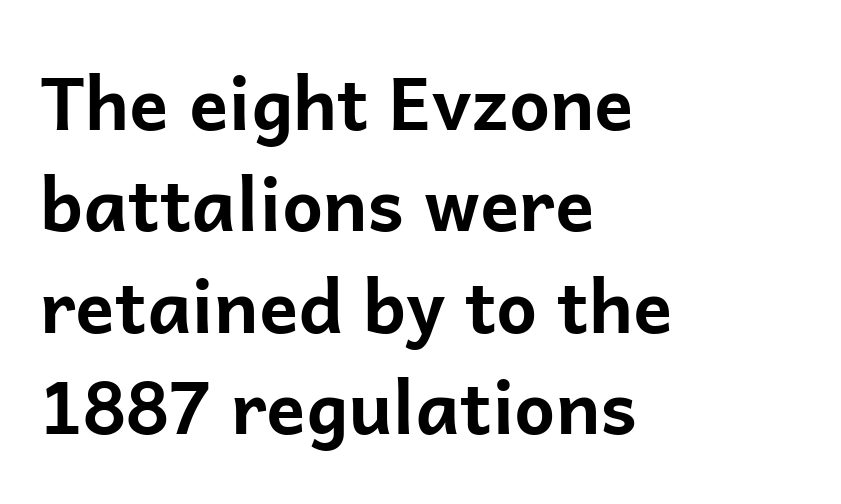
These lines are set flush left with a ragged right edge. Characters remain perfectly vertical along every line. Compared with typical paragraphs, the rows here are spaced about the same. I'd describe the lettering as bold — thick and assertive. Tracking here is standard; glyphs follow each other at the usual distance. The gap between lines stays unmarked.
